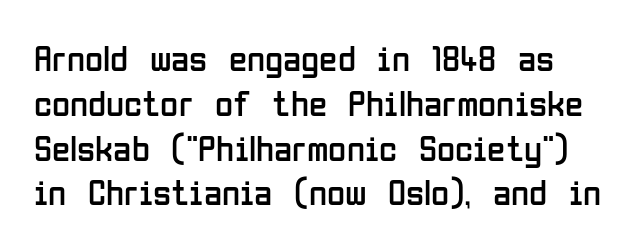
The image shows 37 px regular-weight, condensed sans-serif type, upright; set line spacing 1.21x, normal letter spacing, not underlined; low stroke contrast and a medium x-height.
